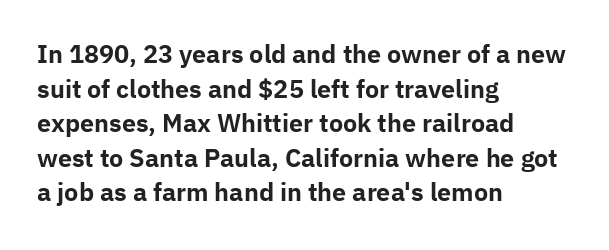
Rule under the text: the space is simply empty. Nothing unusual about the tracking: characters are spaced as the font intends. Leading: standard. This sample uses an upright cut, with every glyph sitting square on the baseline. Set as a true bold cut, around the 700 mark. Line beginnings align vertically; line endings do not.
